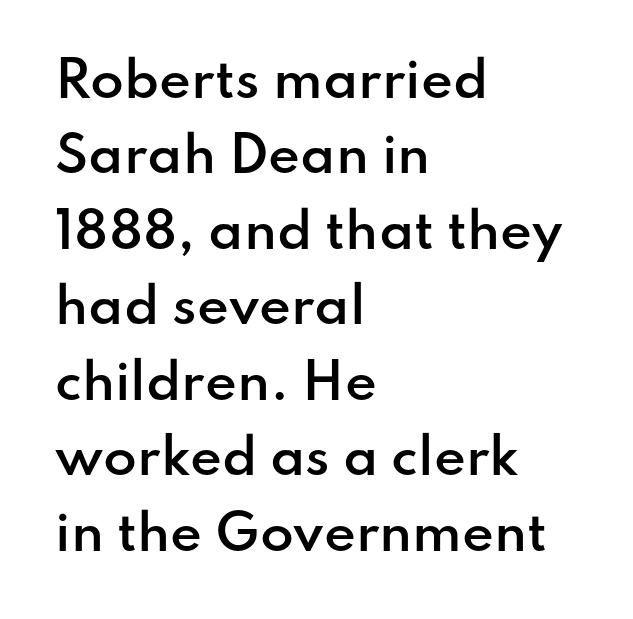
The letters stand straight up with perfectly vertical stems. Note the varied advance widths — an 'i' is clearly narrower than an 'm'. Compared with a centered layout, this one pins lines to the left instead. Glyph-to-glyph distance matches everyday printed text.
